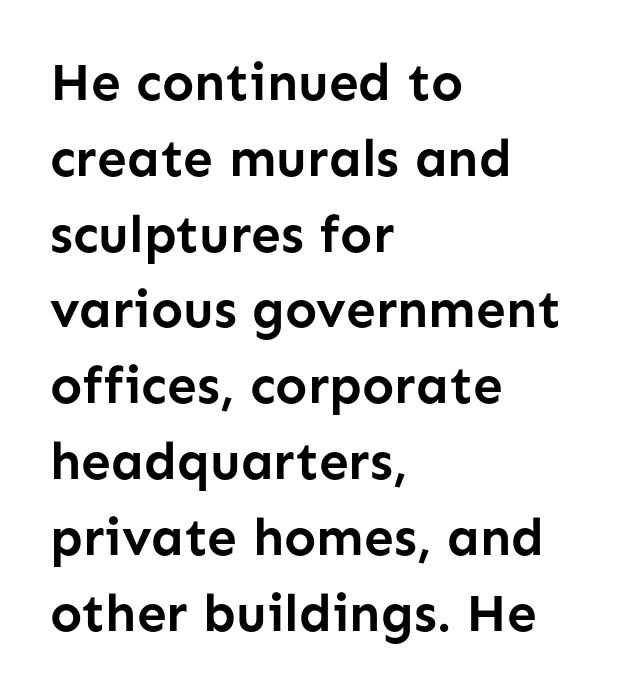
This is roman type, the default non-slanted kind. Nope, no serifs anywhere on these letters. Horizontal bands of white between lines are of average thickness. Heavy-handed strokes throughout: this text is bold.
